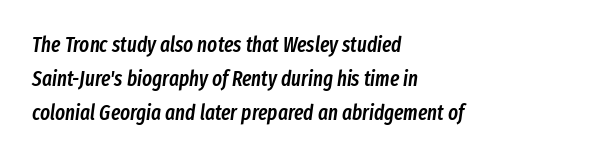
Q: Is the text bold? A: Semi-bold.
Q: Is the text italic (slanted)? A: Yes, it leans right by about 8 degrees.
Q: Is the text underlined? A: No.
Q: How is the paragraph aligned? A: Left-aligned.
Q: Is the spacing between letters normal or unusually wide? A: Normal.
Q: Is the spacing between lines tight, normal or loose? A: Normal.
